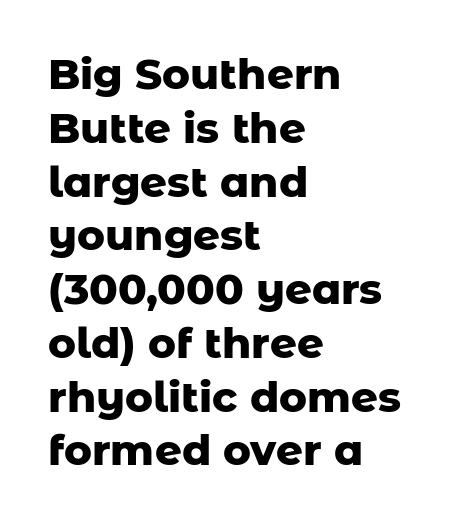
The paragraph has a hard left edge and a soft right edge. Character widths vary here, with narrow letters taking less room than wide ones. The type family on display is of the sans-serif kind. In terms of leading, this rendering sits right in the middle.
